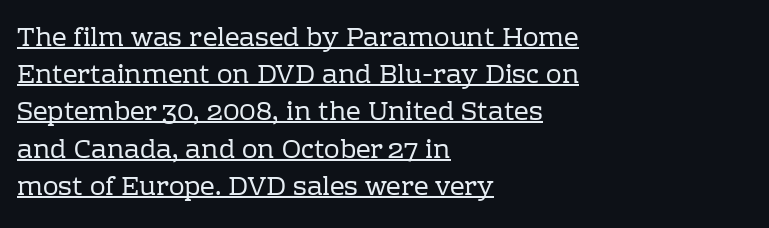
Q: Is the text bold? A: No.
Q: Is the text italic (slanted)? A: No, it is upright.
Q: Is the text underlined? A: Yes.
Q: How is the paragraph aligned? A: Left-aligned.
Q: Is the spacing between letters normal or unusually wide? A: Normal.
Q: Is the spacing between lines tight, normal or loose? A: Normal.
